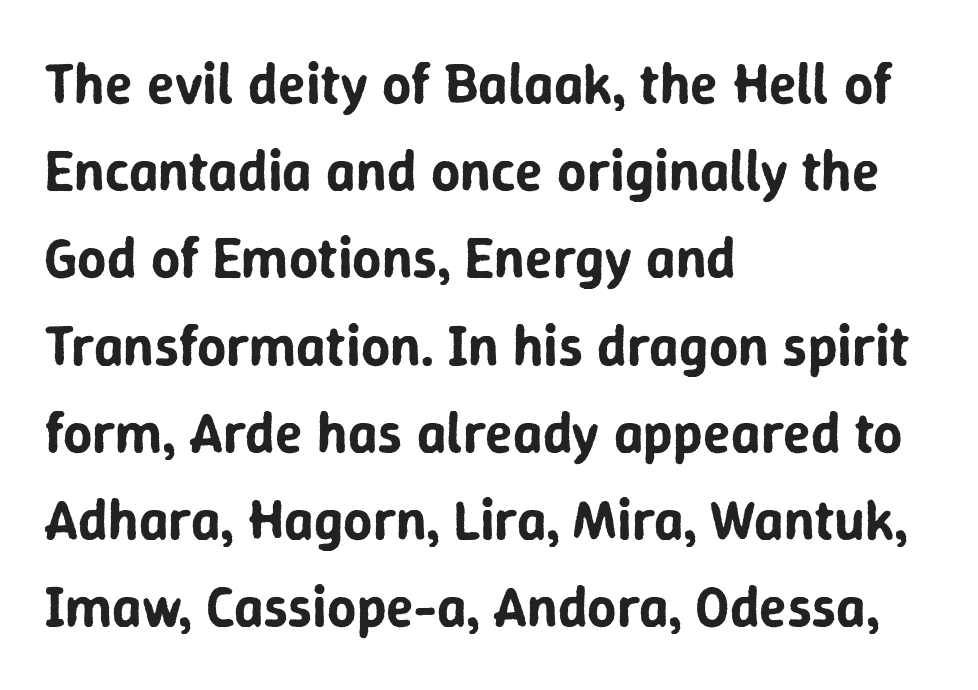
Q: Is the text italic (slanted)? A: No, it is upright.
Q: Is the typeface a serif or a sans-serif typeface? A: Sans-serif.
Q: Is the text underlined? A: No.
Q: How is the paragraph aligned? A: Left-aligned.
Q: Is the spacing between letters normal or unusually wide? A: Normal.
Q: Is the spacing between lines tight, normal or loose? A: Normal.
Q: Width (condensed, normal, or wide)? A: Normal.
Q: Stroke contrast? A: Low.
Q: x-height? A: Medium.
Q: Monospaced? A: No.
